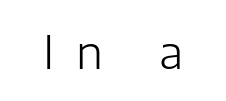
{"serif": "no", "italic": "no", "bold": "no", "weight": "light", "width": "normal", "stroke_contrast": "low", "x_height": "medium", "monospaced": "no", "underline": "no", "letter_spacing": "wide", "letter_spacing_em": 0.49, "glyph_px": 45}
